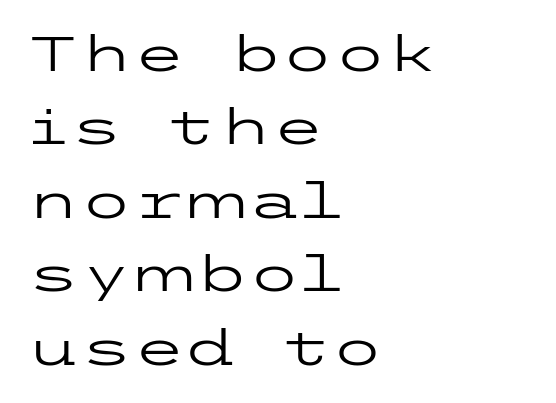
Q: Is the text bold? A: No.
Q: Is the text italic (slanted)? A: No, it is upright.
Q: Is the typeface a serif or a sans-serif typeface? A: Sans-serif.
Q: Is the text underlined? A: No.
Q: How is the paragraph aligned? A: Left-aligned.
Q: Is the spacing between letters normal or unusually wide? A: Normal.
Q: Is the spacing between lines tight, normal or loose? A: Normal.
Q: Width (condensed, normal, or wide)? A: Wide.
Q: Stroke contrast? A: Low.
Q: x-height? A: Medium.
